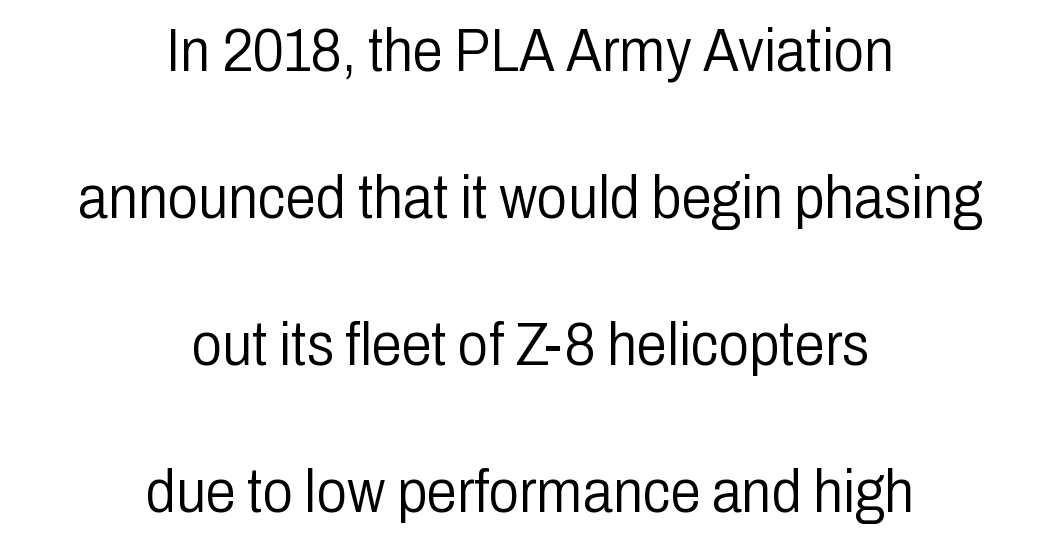
Glance below the letters and you will spot only blank space. A typesetter would call this proportional, since set widths differ per character. Is the block centered? Yes — each line is placed symmetrically about the middle. Vertical spacing — loose. When letters stand straight like this, we call the style roman or upright.
